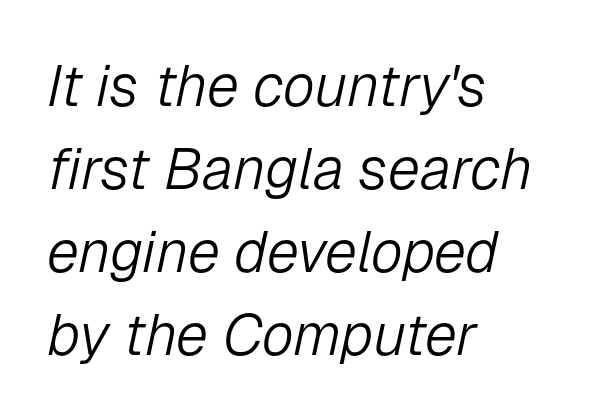
Q: Is the text bold? A: No.
Q: Is the text italic (slanted)? A: Yes, it leans right by about 12 degrees.
Q: Is the text underlined? A: No.
Q: How is the paragraph aligned? A: Left-aligned.
Q: Is the spacing between letters normal or unusually wide? A: Normal.
Q: Is the spacing between lines tight, normal or loose? A: Normal.
Q: Width (condensed, normal, or wide)? A: Normal.
Q: Stroke contrast? A: Low.
Q: x-height? A: Medium.
Q: Monospaced? A: No.
